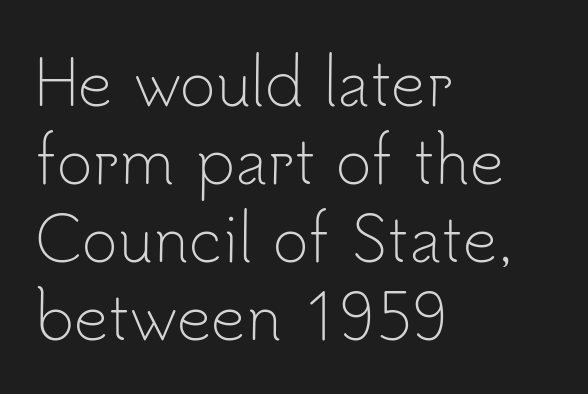
Q: Is the text bold? A: No.
Q: Is the text italic (slanted)? A: No, it is upright.
Q: Is the typeface a serif or a sans-serif typeface? A: Sans-serif.
Q: Is the text underlined? A: No.
Q: How is the paragraph aligned? A: Left-aligned.
Q: Is the spacing between letters normal or unusually wide? A: Normal.
Q: Is the spacing between lines tight, normal or loose? A: Normal.
Q: Width (condensed, normal, or wide)? A: Normal.
Q: Stroke contrast? A: Low.
Q: x-height? A: Small.
Q: Monospaced? A: No.
